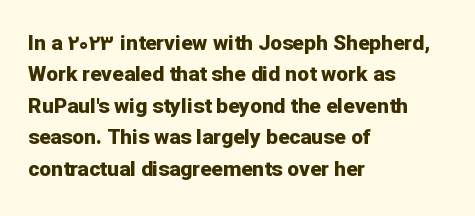
Set as a true bold cut, around the 700 mark. You can tell it's not italic because the verticals are truly vertical. Horizontally, the lines are justified to the leading edge only. Evenly set lines give the paragraph a standard silhouette. Just letters on the line, the space beneath them empty. Compared with typical body copy, the letter spacing here is the same.
